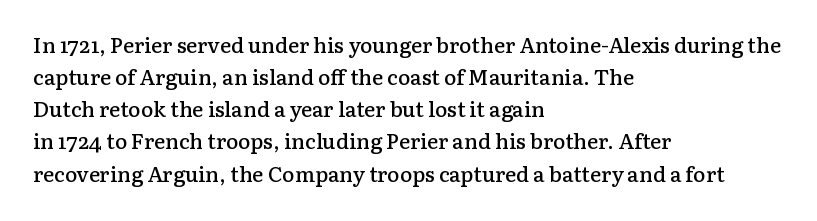
Regular leading. This sample is left-justified, so line endings fall wherever the words run out. Honestly, the letter spacing is just normal — you wouldn't notice it. The glyphs are unaccompanied by any horizontal stroke below them. Every letter is mildly thick-stroked: semibold rather than bold.
